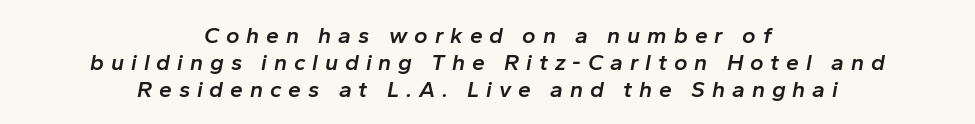
The image shows 23 px text type, italic (leaning right); set centered, line spacing 1.17x, unusually wide letter spacing (+0.3 em), not underlined.
